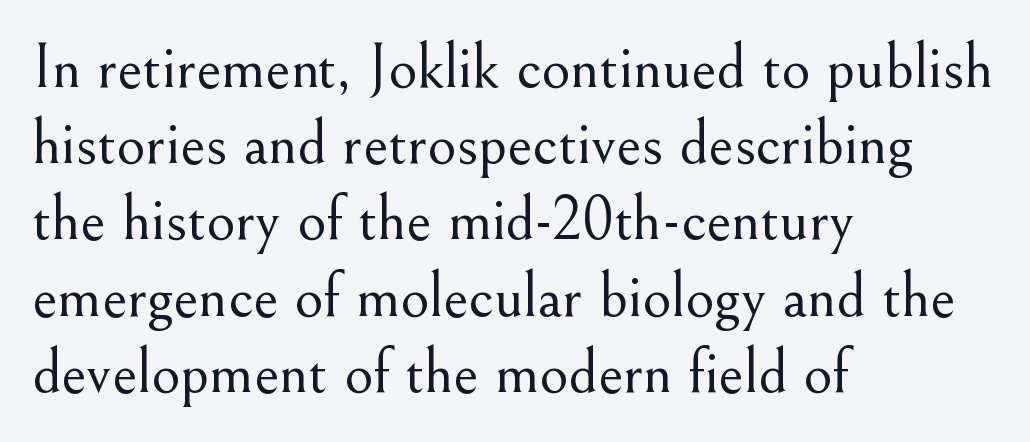
The image shows 63 px light serif type, upright; set left-aligned, line spacing 1.21x, normal letter spacing, not underlined; medium stroke contrast and a small x-height.
